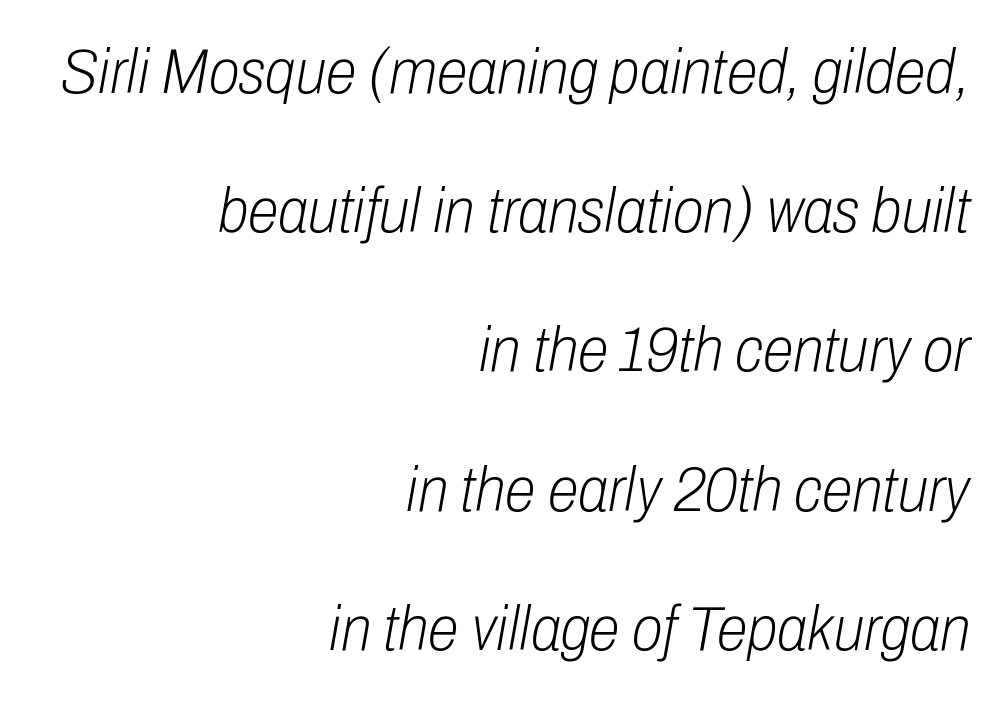
{"italic": "yes", "lean": "right", "slant_degrees": 10, "bold": "no", "weight": "light", "width": "condensed", "stroke_contrast": "low", "x_height": "medium", "monospaced": "no", "underline": "no", "align": "right", "line_spacing": "loose", "line_spacing_ratio": 2.21, "letter_spacing": "normal", "letter_spacing_em": 0.0, "glyph_px": 63}
